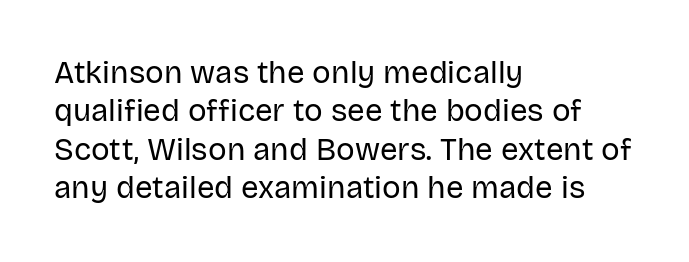
Q: Is the text bold? A: No.
Q: Is the text italic (slanted)? A: No, it is upright.
Q: Is the typeface a serif or a sans-serif typeface? A: Sans-serif.
Q: Is the text underlined? A: No.
Q: How is the paragraph aligned? A: Left-aligned.
Q: Is the spacing between letters normal or unusually wide? A: Normal.
Q: Width (condensed, normal, or wide)? A: Normal.
Q: Stroke contrast? A: Low.
Q: x-height? A: Large.
Q: Monospaced? A: No.
